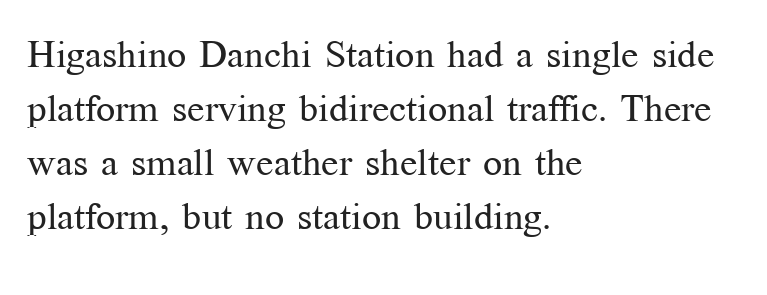
The image shows 38 px regular-weight serif type, upright; set left-aligned, normal line spacing (1.42x), normal letter spacing, not underlined; medium stroke contrast and a medium x-height.
